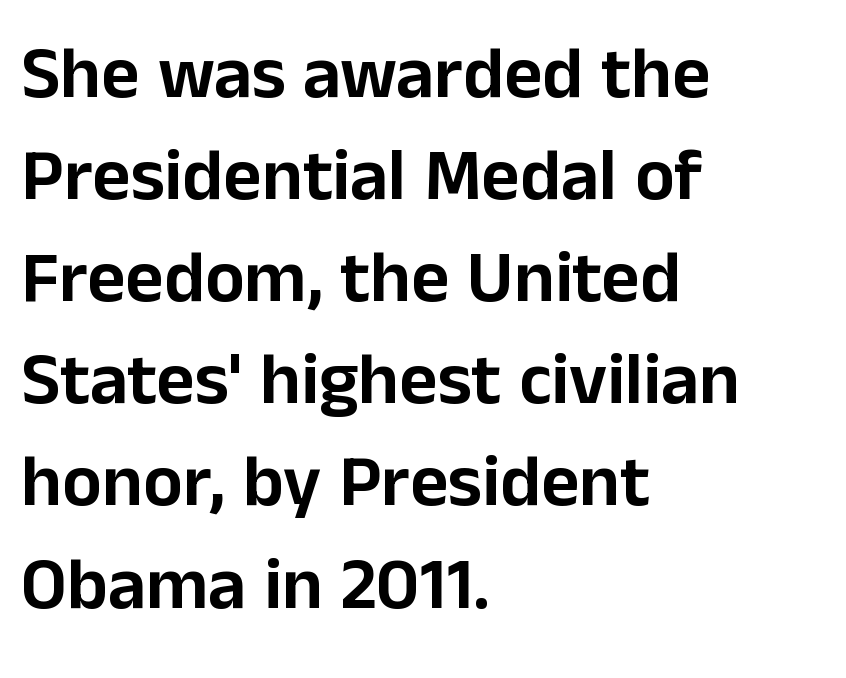
Q: Is the text italic (slanted)? A: No, it is upright.
Q: Is the typeface a serif or a sans-serif typeface? A: Sans-serif.
Q: Is the text underlined? A: No.
Q: How is the paragraph aligned? A: Left-aligned.
Q: Is the spacing between letters normal or unusually wide? A: Normal.
Q: Is the spacing between lines tight, normal or loose? A: Normal.
Q: Width (condensed, normal, or wide)? A: Normal.
Q: Stroke contrast? A: Low.
Q: x-height? A: Medium.
Q: Monospaced? A: No.
